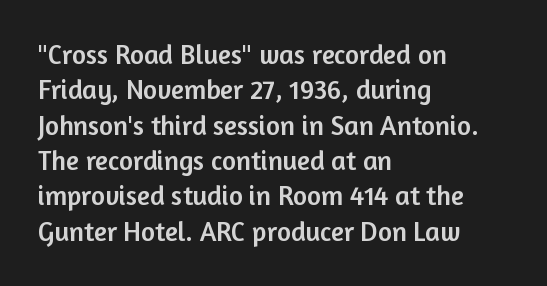
{"italic": "no", "underline": "no", "align": "left", "line_spacing": "normal", "line_spacing_ratio": 1.31, "letter_spacing": "normal", "letter_spacing_em": 0.0, "glyph_px": 27}
